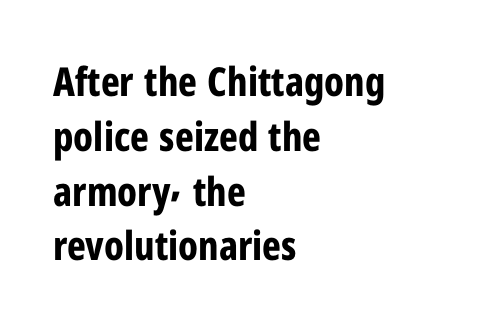
The image shows 40 px bold, condensed sans-serif type, upright; set left-aligned, normal line spacing (1.37x), normal letter spacing, not underlined; low stroke contrast and a medium x-height.
